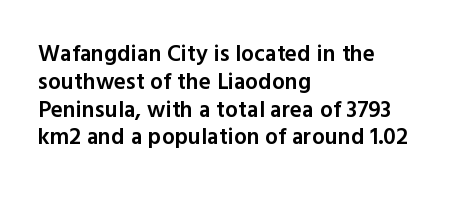
The image shows 23 px text type, upright; set left-aligned, line spacing 1.21x, normal letter spacing, not underlined.
